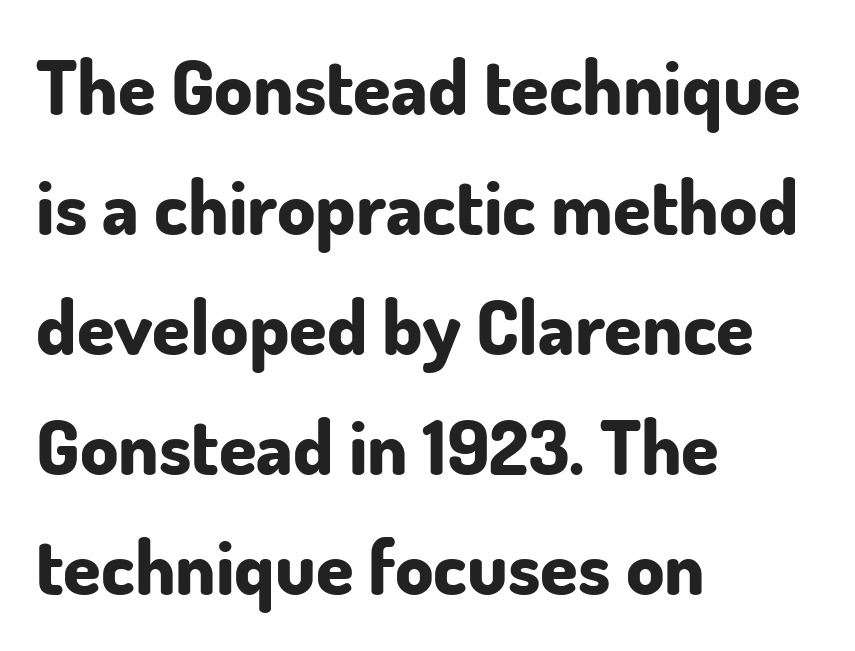
Q: Is the text bold? A: Yes.
Q: Is the text italic (slanted)? A: No, it is upright.
Q: Is the typeface a serif or a sans-serif typeface? A: Sans-serif.
Q: Is the text underlined? A: No.
Q: How is the paragraph aligned? A: Left-aligned.
Q: Is the spacing between letters normal or unusually wide? A: Normal.
Q: Is the spacing between lines tight, normal or loose? A: Normal.
Q: Width (condensed, normal, or wide)? A: Normal.
Q: Stroke contrast? A: Low.
Q: x-height? A: Small.
Q: Monospaced? A: No.
